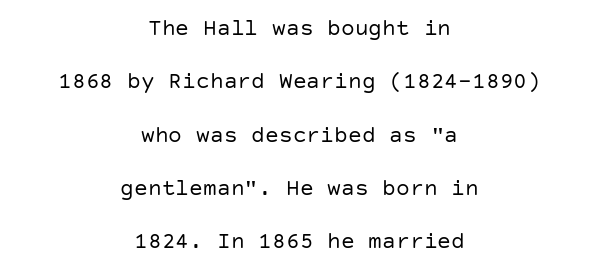
The image shows 23 px text type, upright; set centered, loose line spacing (2.32x), normal letter spacing, not underlined.
